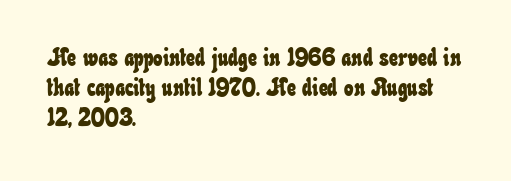
In terms of letterspacing, this is plain default setting. Check under the words: just untouched page. The paragraph shown leans on its left margin.
